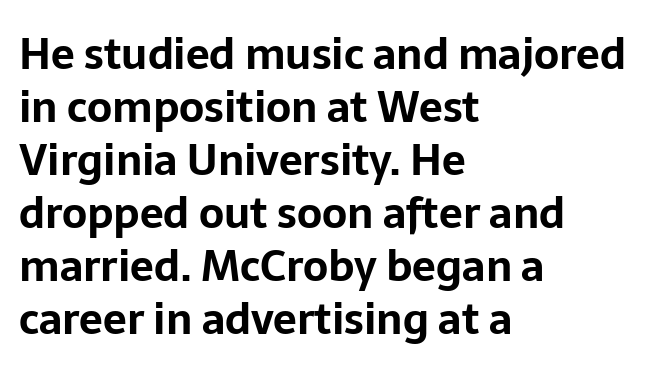
{"serif": "no", "italic": "no", "bold": "yes", "weight": "bold", "width": "normal", "stroke_contrast": "low", "x_height": "medium", "monospaced": "no", "underline": "no", "align": "left", "line_spacing": "normal", "line_spacing_ratio": 1.26, "letter_spacing": "normal", "letter_spacing_em": 0.0, "glyph_px": 42}
